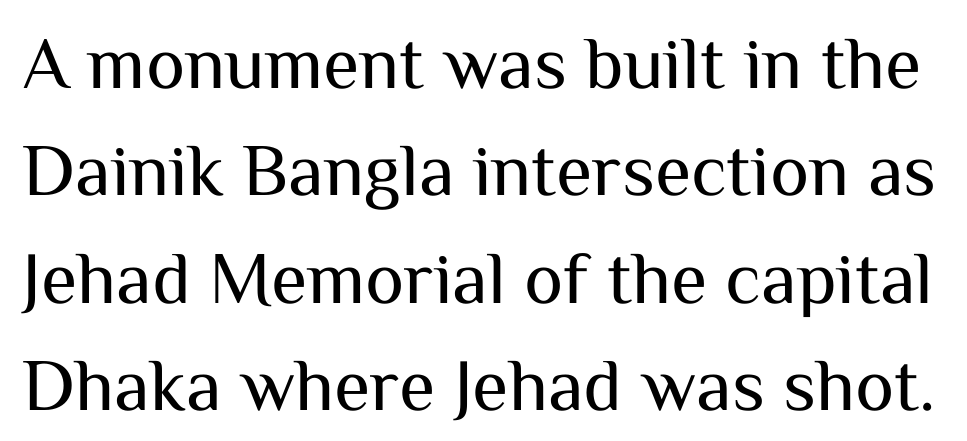
{"serif": "no", "italic": "no", "bold": "no", "weight": "regular", "width": "normal", "stroke_contrast": "medium", "x_height": "medium", "monospaced": "no", "underline": "no", "line_spacing": "normal", "line_spacing_ratio": 1.45, "letter_spacing": "normal", "letter_spacing_em": 0.0, "glyph_px": 74}
